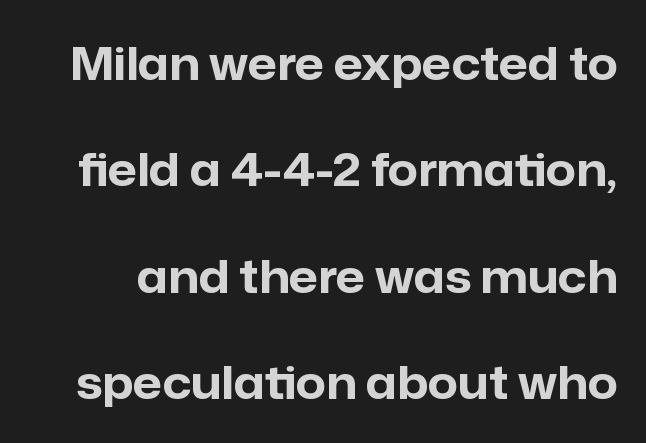
Q: Is the text bold? A: Yes.
Q: Is the text italic (slanted)? A: No, it is upright.
Q: Is the typeface a serif or a sans-serif typeface? A: Sans-serif.
Q: Is the text underlined? A: No.
Q: Is the spacing between letters normal or unusually wide? A: Normal.
Q: Is the spacing between lines tight, normal or loose? A: Loose.
Q: Width (condensed, normal, or wide)? A: Normal.
Q: Stroke contrast? A: Low.
Q: x-height? A: Medium.
Q: Monospaced? A: No.
